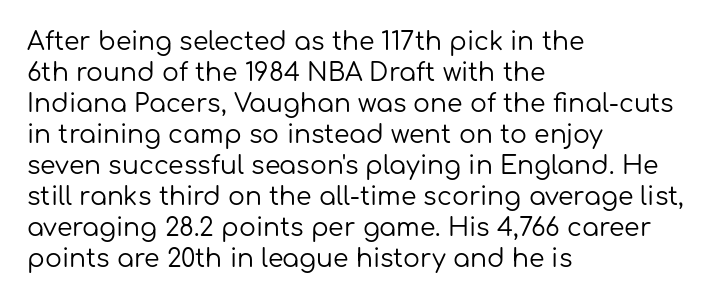
The image shows 25 px text type, upright; set left-aligned, line spacing 1.24x, normal letter spacing, not underlined.
